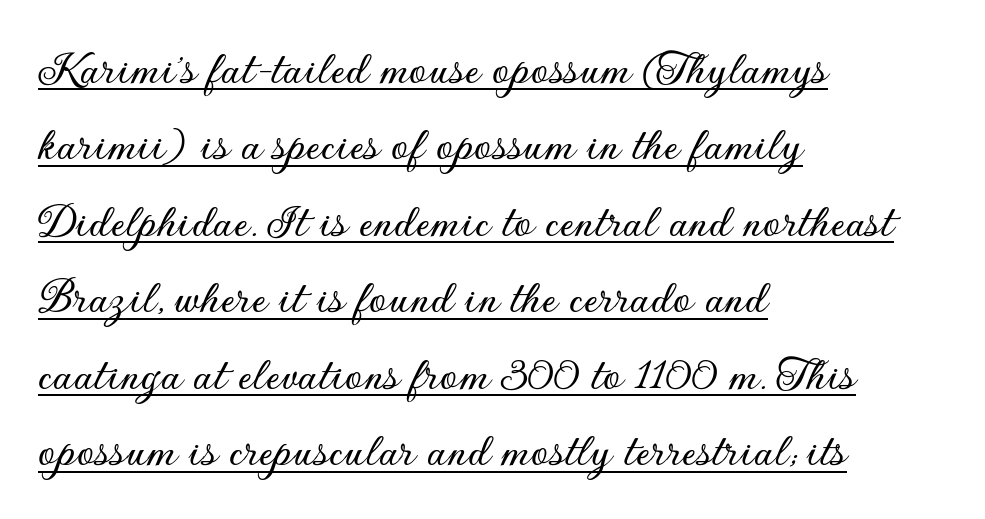
Underlining? Definitely there. The rows are spaced the way most documents space them. Is this a fixed-width face? No — the glyphs have proportional, varying widths. The rendering shows plain stroke endings on the letterforms — a sans-serif design.
